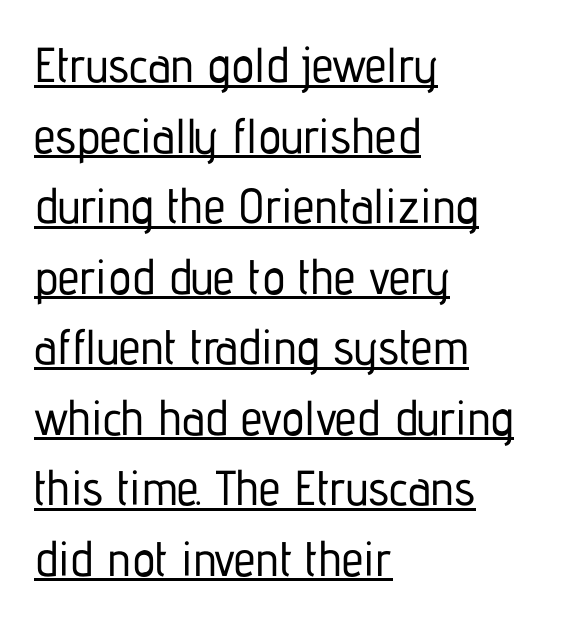
{"serif": "no", "italic": "no", "width": "condensed", "stroke_contrast": "low", "x_height": "medium", "monospaced": "no", "underline": "yes", "align": "left", "line_spacing": "normal", "line_spacing_ratio": 1.44, "letter_spacing": "normal", "letter_spacing_em": 0.0, "glyph_px": 49}
